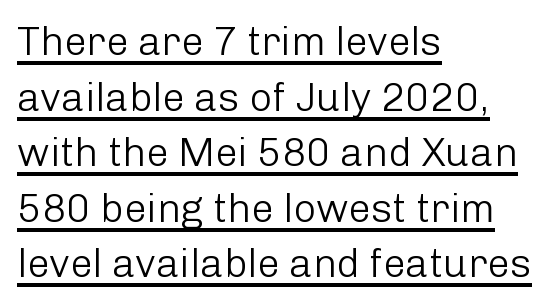
Q: Is the text bold? A: No.
Q: Is the text italic (slanted)? A: No, it is upright.
Q: Is the typeface a serif or a sans-serif typeface? A: Sans-serif.
Q: Is the text underlined? A: Yes.
Q: How is the paragraph aligned? A: Left-aligned.
Q: Is the spacing between letters normal or unusually wide? A: Normal.
Q: Is the spacing between lines tight, normal or loose? A: Normal.
Q: Width (condensed, normal, or wide)? A: Normal.
Q: Stroke contrast? A: Low.
Q: x-height? A: Medium.
Q: Monospaced? A: No.
